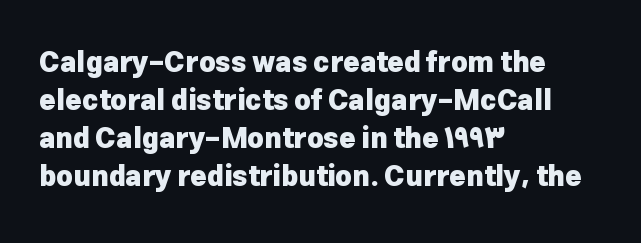
The image shows 28 px heavy sans-serif type, upright; set left-aligned, normal line spacing (1.36x), normal letter spacing, not underlined; low stroke contrast and a medium x-height.
